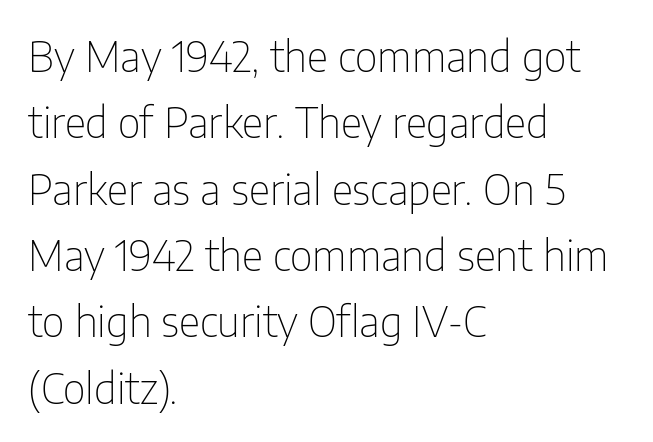
{"serif": "no", "italic": "no", "bold": "no", "weight": "thin", "width": "condensed", "stroke_contrast": "low", "x_height": "medium", "monospaced": "no", "underline": "no", "align": "left", "line_spacing": "normal", "line_spacing_ratio": 1.58, "letter_spacing": "normal", "letter_spacing_em": 0.0, "glyph_px": 42}
